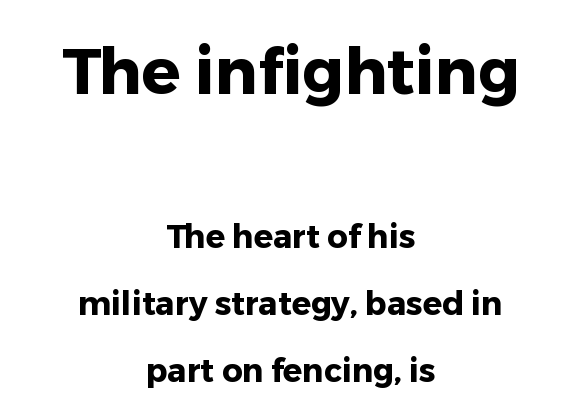
The image shows 64 px heavy sans-serif type, upright; set centered, loose line spacing (2.1x), normal letter spacing, not underlined; the first (top) block is 2.0x larger; low stroke contrast and a medium x-height.
